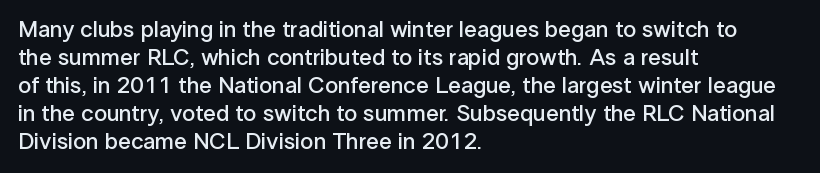
Alignment: flush left. Short note: letters normally spaced. The space directly below the letters is spotless. It's the straight-up-and-down kind of type. Stroke thickness is moderately raised; the sample reads as semibold.
